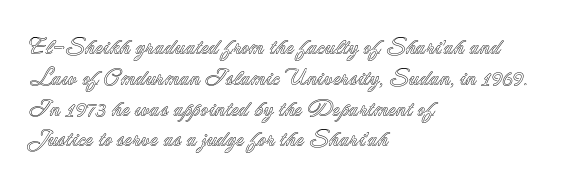
The image shows 22 px text type; set left-aligned, normal line spacing (1.4x), normal letter spacing, not underlined.
